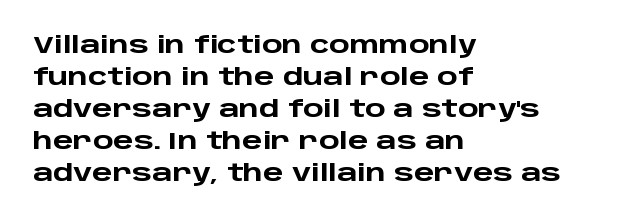
The image shows 24 px bold type, upright; set left-aligned, normal line spacing (1.33x), normal letter spacing, not underlined.
